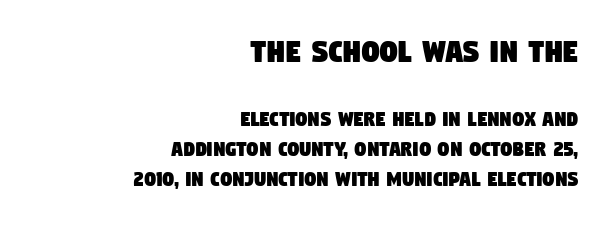
{"serif": "no", "width": "condensed", "stroke_contrast": "low", "x_height": "large", "monospaced": "no", "underline": "no", "align": "right", "line_spacing": "normal", "line_spacing_ratio": 1.3, "letter_spacing": "normal", "letter_spacing_em": 0.0, "larger_block": "first", "size_ratio": 1.52, "glyph_px": 35}
